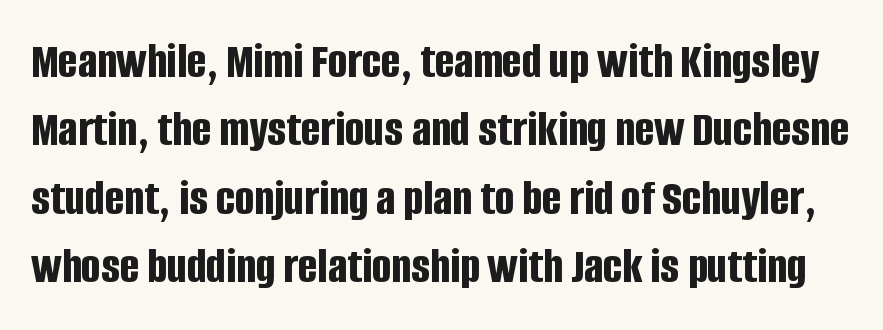
Q: Is the text bold? A: Yes.
Q: Is the text italic (slanted)? A: No, it is upright.
Q: Is the typeface a serif or a sans-serif typeface? A: Sans-serif.
Q: Is the text underlined? A: No.
Q: Is the spacing between letters normal or unusually wide? A: Normal.
Q: Is the spacing between lines tight, normal or loose? A: Normal.
Q: Width (condensed, normal, or wide)? A: Condensed.
Q: Stroke contrast? A: Low.
Q: x-height? A: Large.
Q: Monospaced? A: No.
